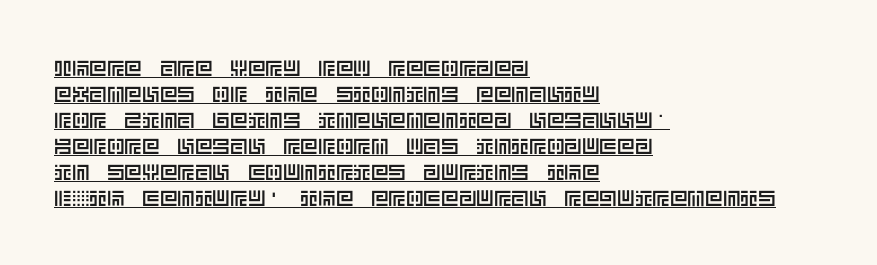
{"italic": "no", "underline": "yes", "align": "left", "line_spacing_ratio": 1.18, "letter_spacing": "normal", "letter_spacing_em": 0.0, "glyph_px": 22}
